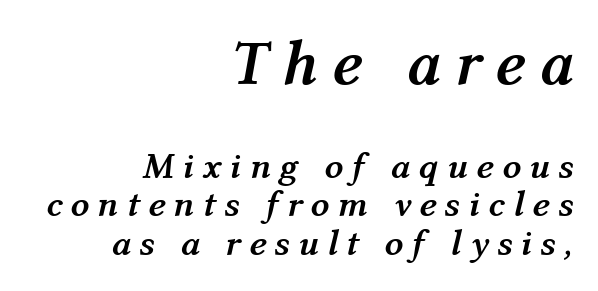
The image shows 64 px semibold type, italic (leaning right); set right-aligned, tight line spacing (1.04x), unusually wide letter spacing (+0.22 em), not underlined; the first (top) block is 1.73x larger; medium stroke contrast and a medium x-height.
